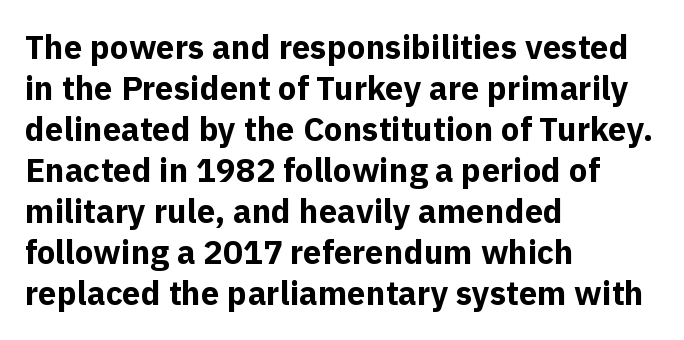
The image shows 33 px bold sans-serif type, upright; set left-aligned, line spacing 1.24x, normal letter spacing, not underlined; a medium x-height.
